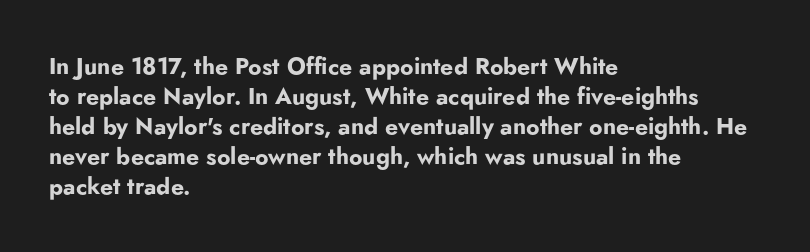
The image shows 23 px bold type, upright; set left-aligned, normal line spacing (1.3x), normal letter spacing, not underlined.
